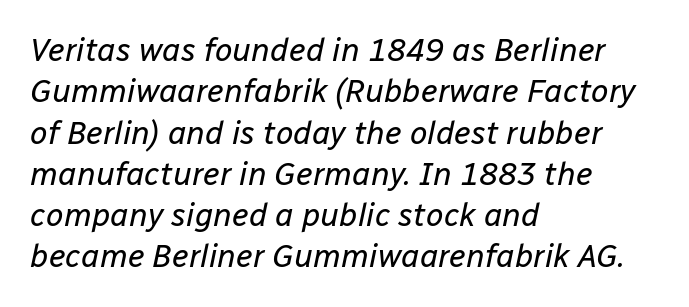
{"italic": "yes", "lean": "right", "slant_degrees": 12, "bold": "no", "weight": "regular", "width": "normal", "stroke_contrast": "low", "x_height": "medium", "monospaced": "no", "underline": "no", "align": "left", "line_spacing": "normal", "line_spacing_ratio": 1.29, "letter_spacing": "normal", "letter_spacing_em": 0.0, "glyph_px": 32}
